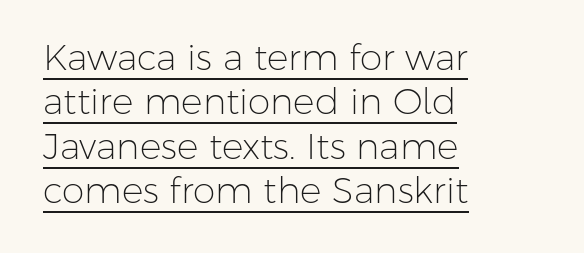
The image shows 36 px light sans-serif type, upright; set left-aligned, line spacing 1.23x, normal letter spacing, underlined; low stroke contrast and a medium x-height.
